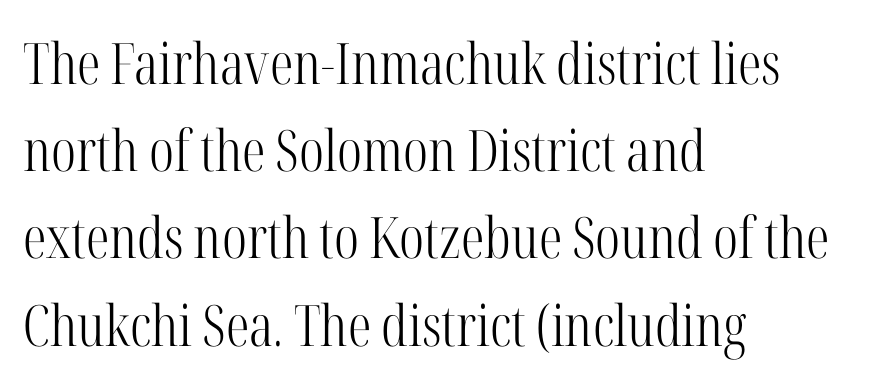
Q: Is the text bold? A: No.
Q: Is the text italic (slanted)? A: No, it is upright.
Q: Is the typeface a serif or a sans-serif typeface? A: Serif.
Q: Is the text underlined? A: No.
Q: How is the paragraph aligned? A: Left-aligned.
Q: Is the spacing between letters normal or unusually wide? A: Normal.
Q: Is the spacing between lines tight, normal or loose? A: Normal.
Q: Width (condensed, normal, or wide)? A: Condensed.
Q: Stroke contrast? A: High.
Q: x-height? A: Medium.
Q: Monospaced? A: No.
